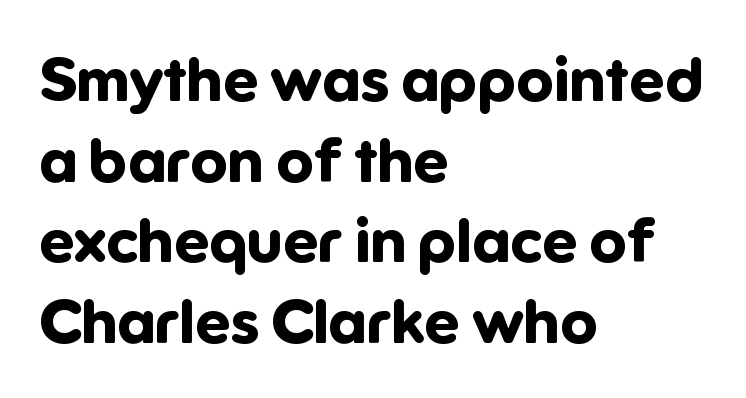
Line beginnings align vertically; line endings do not. The specimen omits any rule beneath the text block's lines. The font's upright variant was chosen for this text. The font is running at its bold setting. The letters advance in unequal steps, a hallmark of proportional type.
